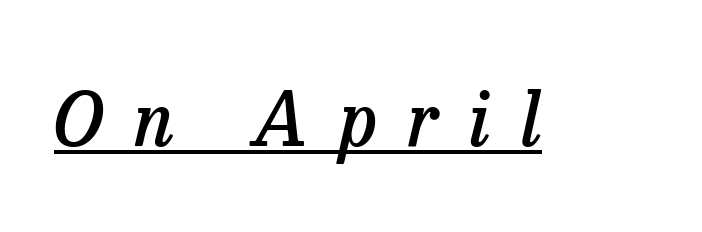
In designer terms, the underline attribute is active on this setting. The passage shown has open, widely tracked lettering throughout. This sample uses a serif face. Think of a printed novel: that variable character pitch is what you see here.
